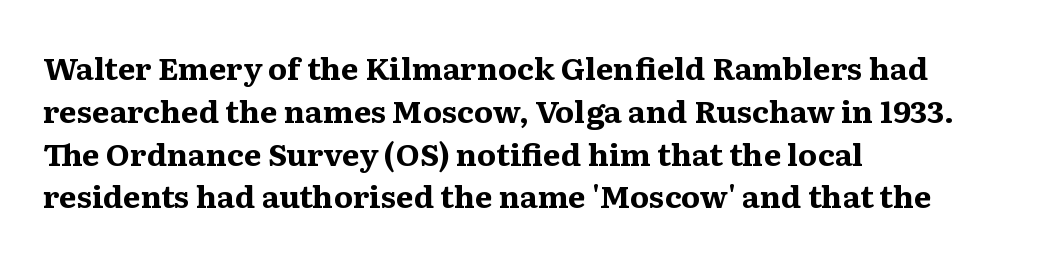
The image shows 31 px bold serif type, upright; set left-aligned, normal line spacing (1.38x), normal letter spacing, not underlined; medium stroke contrast and a medium x-height.
